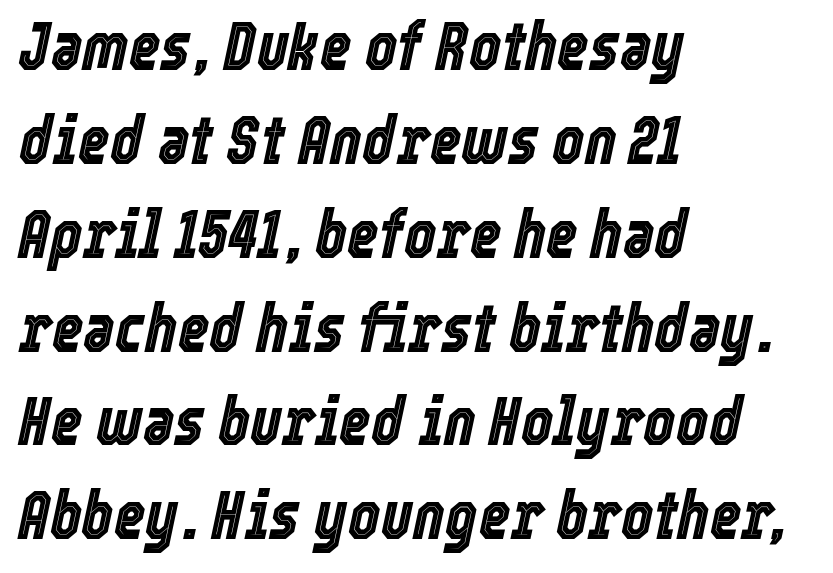
Q: Is the text italic (slanted)? A: Yes, it leans right by about 12 degrees.
Q: Is the text underlined? A: No.
Q: How is the paragraph aligned? A: Left-aligned.
Q: Is the spacing between letters normal or unusually wide? A: Normal.
Q: Is the spacing between lines tight, normal or loose? A: Normal.
Q: Width (condensed, normal, or wide)? A: Condensed.
Q: x-height? A: Medium.
Q: Monospaced? A: No.
